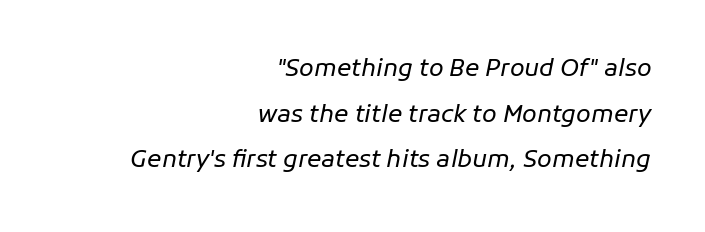
This block would shrink considerably if given ordinary leading; it's expanded now. The letterforms sit shoulder to shoulder at normal distance. The strokes carry an ordinary text weight at most. Caption: multi-line text, flush right, ragged left. A typesetter would mark this as italic. The space directly below the letters is spotless.
